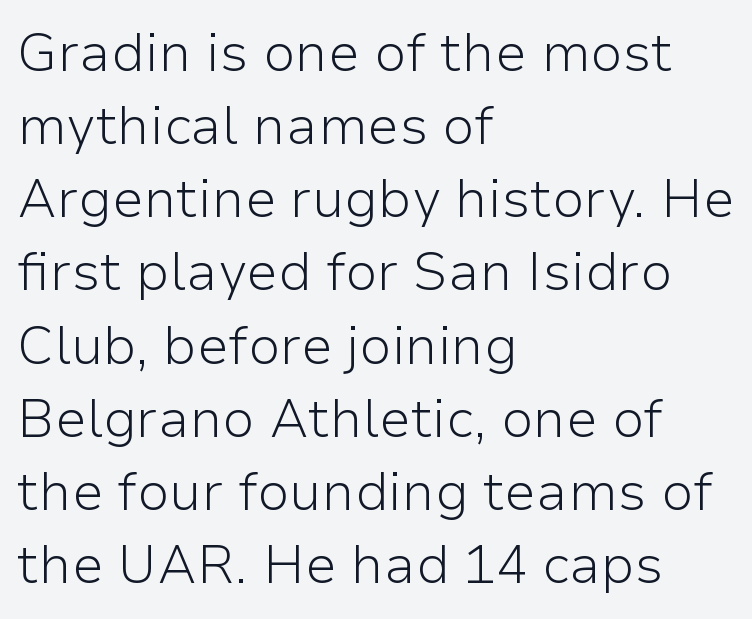
{"serif": "no", "italic": "no", "bold": "no", "weight": "light", "width": "normal", "stroke_contrast": "low", "x_height": "medium", "monospaced": "no", "underline": "no", "align": "left", "line_spacing": "normal", "line_spacing_ratio": 1.38, "letter_spacing": "normal", "letter_spacing_em": 0.0, "glyph_px": 53}
